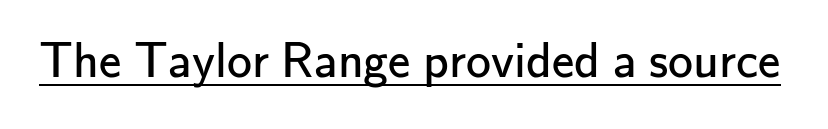
The image shows 50 px regular-weight sans-serif type, upright; set normal letter spacing, underlined; low stroke contrast and a small x-height.
